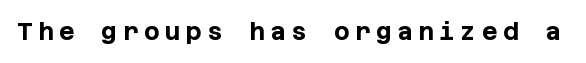
{"italic": "no", "bold": "yes", "underline": "no", "letter_spacing": "wide", "letter_spacing_em": 0.23, "glyph_px": 24}
